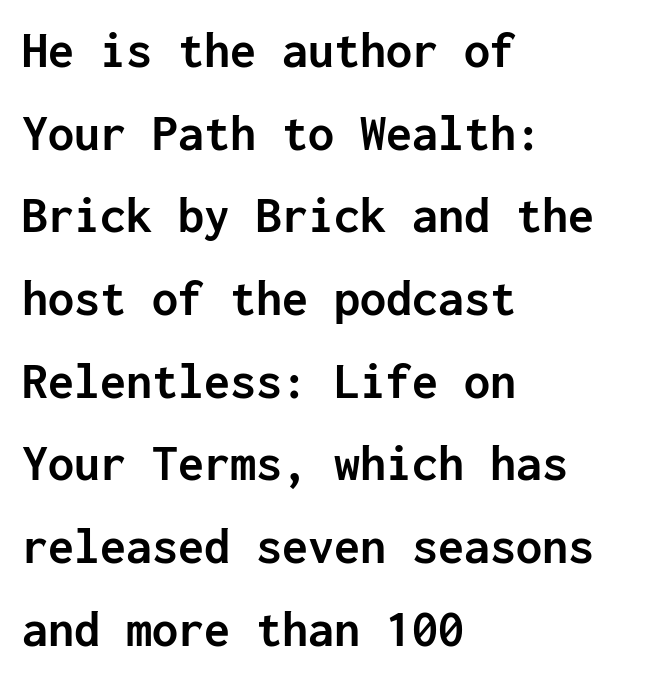
{"serif": "no", "italic": "no", "bold": "yes", "weight": "semibold", "width": "normal", "stroke_contrast": "low", "x_height": "medium", "monospaced": "yes", "underline": "no", "align": "left", "line_spacing": "normal", "line_spacing_ratio": 1.59, "letter_spacing": "normal", "letter_spacing_em": 0.0, "glyph_px": 52}
